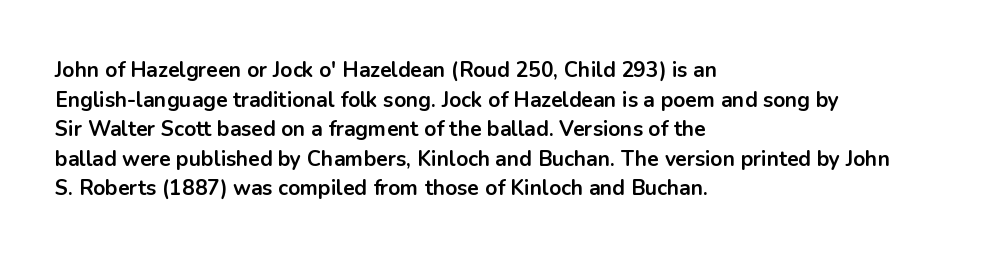
Q: Is the text bold? A: Yes.
Q: Is the text italic (slanted)? A: No, it is upright.
Q: Is the text underlined? A: No.
Q: How is the paragraph aligned? A: Left-aligned.
Q: Is the spacing between letters normal or unusually wide? A: Normal.
Q: Is the spacing between lines tight, normal or loose? A: Normal.
